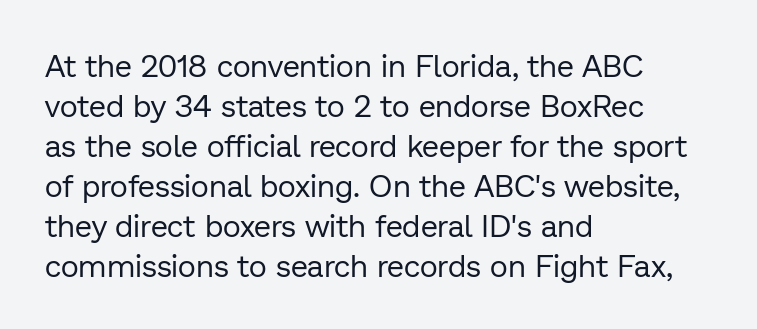
Q: Is the text bold? A: No.
Q: Is the text italic (slanted)? A: No, it is upright.
Q: Is the typeface a serif or a sans-serif typeface? A: Sans-serif.
Q: Is the text underlined? A: No.
Q: How is the paragraph aligned? A: Left-aligned.
Q: Is the spacing between letters normal or unusually wide? A: Normal.
Q: Is the spacing between lines tight, normal or loose? A: Normal.
Q: Width (condensed, normal, or wide)? A: Normal.
Q: Stroke contrast? A: Low.
Q: x-height? A: Medium.
Q: Monospaced? A: No.
